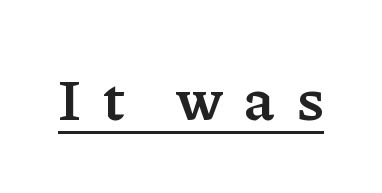
{"serif": "yes", "italic": "no", "bold": "semi", "weight": "semibold", "width": "normal", "stroke_contrast": "low", "x_height": "medium", "monospaced": "no", "underline": "yes", "letter_spacing": "wide", "letter_spacing_em": 0.39, "glyph_px": 58}
